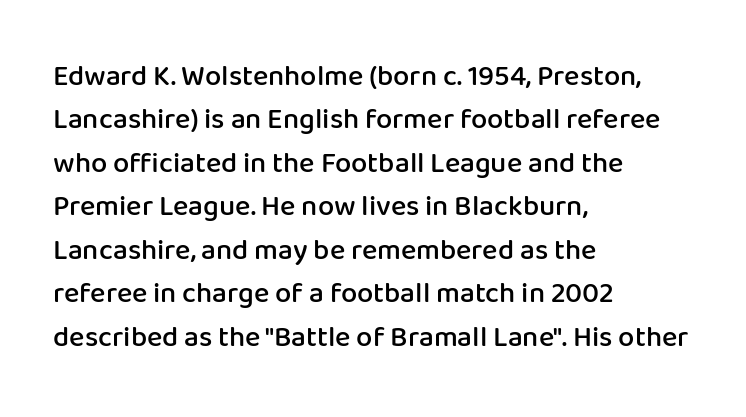
The gaps between neighbouring characters are ordinary and unremarkable. Horizontal alignment here is leftward, the default for most running prose. Serifs: no, the terminals of the letterforms are clean. The axis of the letterforms is exactly vertical. These lines sit exactly where default settings would place them.
